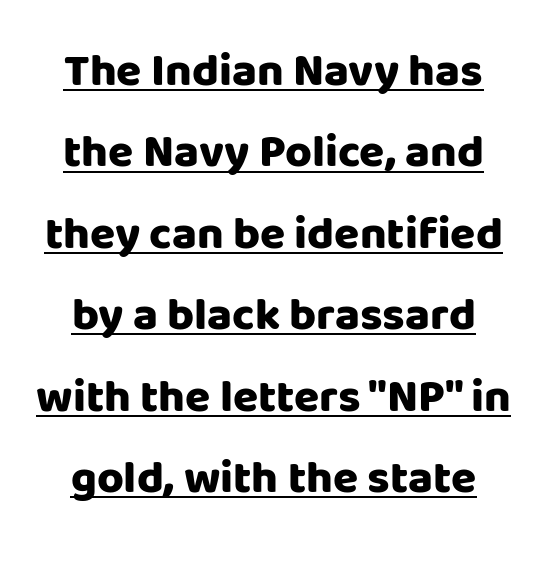
{"serif": "no", "italic": "no", "bold": "yes", "weight": "heavy", "width": "normal", "stroke_contrast": "low", "x_height": "large", "monospaced": "no", "underline": "yes", "align": "center", "line_spacing_ratio": 1.77, "letter_spacing": "normal", "letter_spacing_em": 0.0, "glyph_px": 46}
